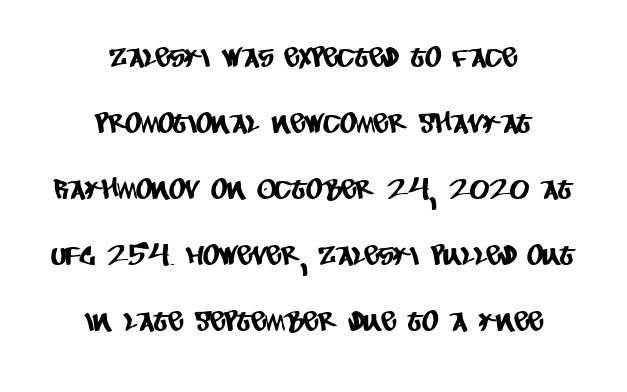
Q: Is the typeface a serif or a sans-serif typeface? A: Sans-serif.
Q: Is the text underlined? A: No.
Q: How is the paragraph aligned? A: Centered.
Q: Is the spacing between letters normal or unusually wide? A: Normal.
Q: Is the spacing between lines tight, normal or loose? A: Loose.
Q: Width (condensed, normal, or wide)? A: Condensed.
Q: Stroke contrast? A: Low.
Q: x-height? A: Large.
Q: Monospaced? A: No.
